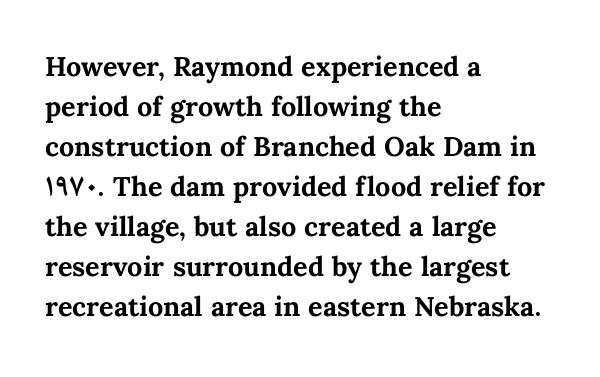
A student would call this left alignment; a typographer would say flush left, rag right. Lines of text with bare space underneath. Does the weight exceed regular? Yes, all the way to bold. Posture: vertical. The rows are spaced the way most documents space them. In terms of letterspacing, this is plain default setting.
